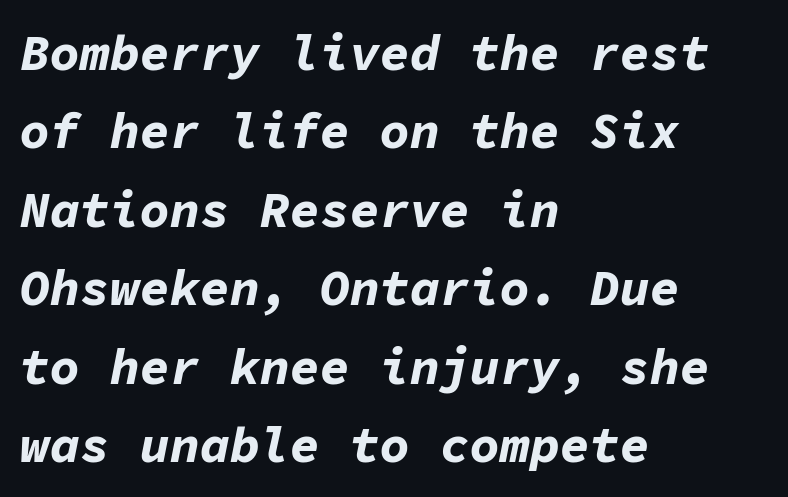
Q: Is the text bold? A: Yes.
Q: Is the text italic (slanted)? A: Yes, it leans right by about 11 degrees.
Q: Is the text underlined? A: No.
Q: How is the paragraph aligned? A: Left-aligned.
Q: Is the spacing between letters normal or unusually wide? A: Normal.
Q: Is the spacing between lines tight, normal or loose? A: Normal.
Q: Width (condensed, normal, or wide)? A: Normal.
Q: Stroke contrast? A: Low.
Q: x-height? A: Medium.
Q: Monospaced? A: Yes.
